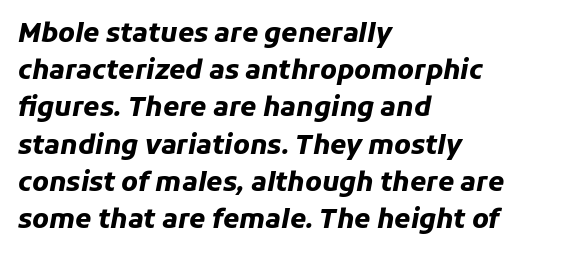
Notice how thick the strokes are: this is what a full bold looks like. Layout note: lines flush left. Regular leading. Plain, unruled lines of type. Nobody touched the tracking dial on this one. Would a proofreader flag this as italicized? Yes.
